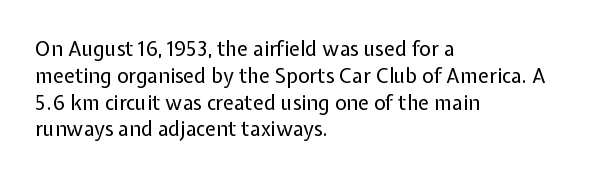
The image shows 20 px text type, upright; set left-aligned, normal line spacing (1.34x), normal letter spacing, not underlined.
